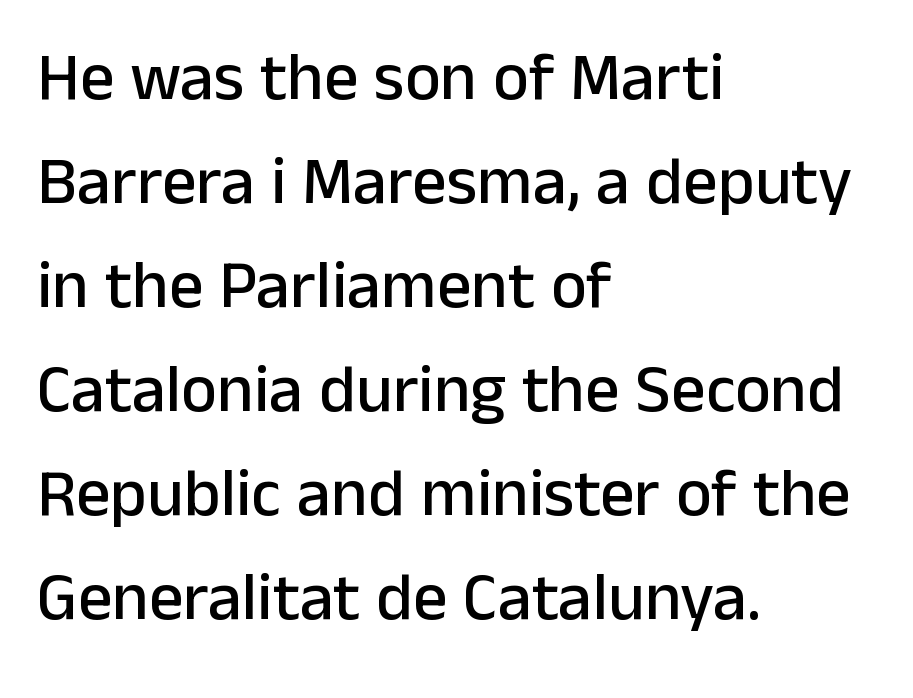
Q: Is the text italic (slanted)? A: No, it is upright.
Q: Is the typeface a serif or a sans-serif typeface? A: Sans-serif.
Q: Is the text underlined? A: No.
Q: How is the paragraph aligned? A: Left-aligned.
Q: Is the spacing between letters normal or unusually wide? A: Normal.
Q: Is the spacing between lines tight, normal or loose? A: Normal.
Q: Width (condensed, normal, or wide)? A: Normal.
Q: Stroke contrast? A: Low.
Q: x-height? A: Medium.
Q: Monospaced? A: No.
